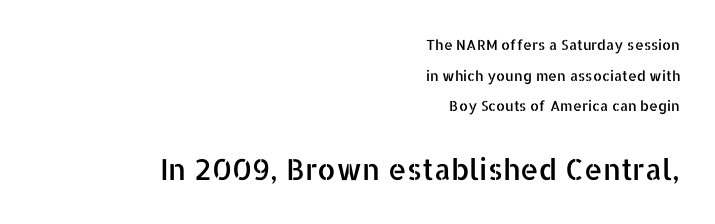
Q: Is the text italic (slanted)? A: No, it is upright.
Q: Is the typeface a serif or a sans-serif typeface? A: Sans-serif.
Q: Is the text underlined? A: No.
Q: How is the paragraph aligned? A: Right-aligned.
Q: Is the spacing between letters normal or unusually wide? A: Normal.
Q: Is the spacing between lines tight, normal or loose? A: Loose.
Q: Which block of text is set in a larger size, the first (top) or the second (bottom)? A: The second (bottom) one.
Q: Width (condensed, normal, or wide)? A: Normal.
Q: Stroke contrast? A: Low.
Q: x-height? A: Medium.
Q: Monospaced? A: No.
